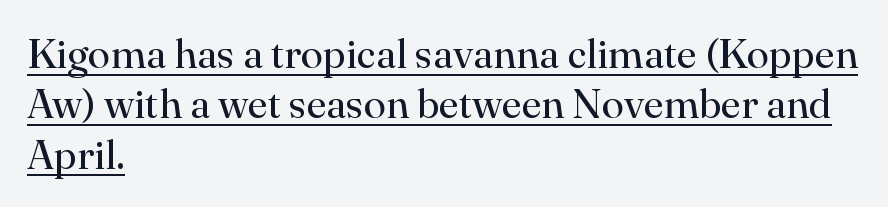
The image shows 41 px regular-weight serif type, upright; set left-aligned, line spacing 1.23x, normal letter spacing, underlined; high stroke contrast and a small x-height.
